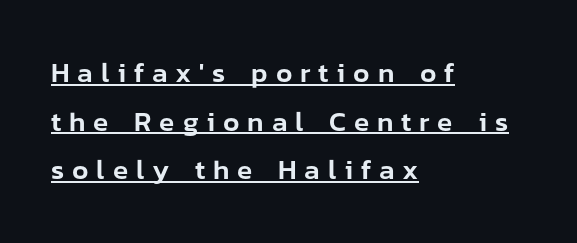
{"serif": "no", "italic": "no", "width": "normal", "stroke_contrast": "low", "x_height": "medium", "monospaced": "no", "underline": "yes", "align": "left", "line_spacing_ratio": 1.74, "letter_spacing": "wide", "letter_spacing_em": 0.28, "glyph_px": 28}
